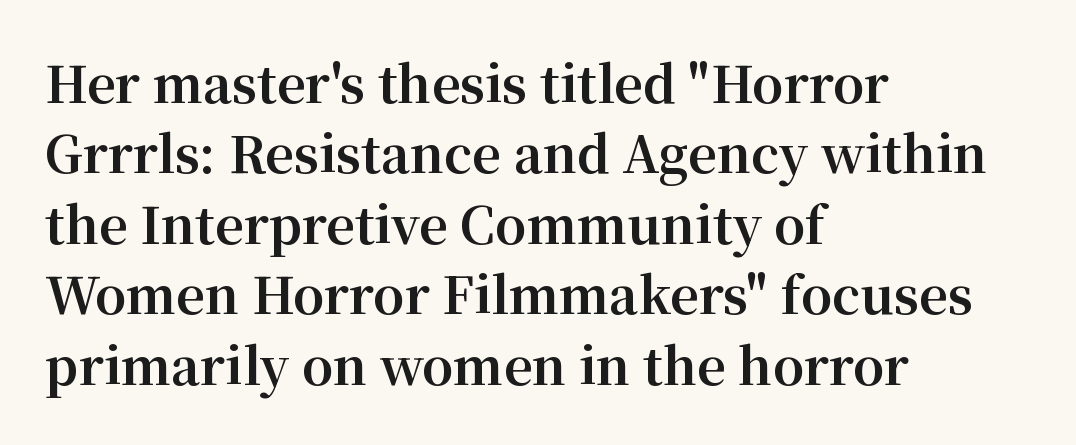
{"serif": "yes", "italic": "no", "bold": "yes", "weight": "bold", "width": "normal", "stroke_contrast": "medium", "x_height": "medium", "monospaced": "no", "underline": "no", "align": "left", "line_spacing": "normal", "line_spacing_ratio": 1.41, "letter_spacing": "normal", "letter_spacing_em": 0.0, "glyph_px": 50}
